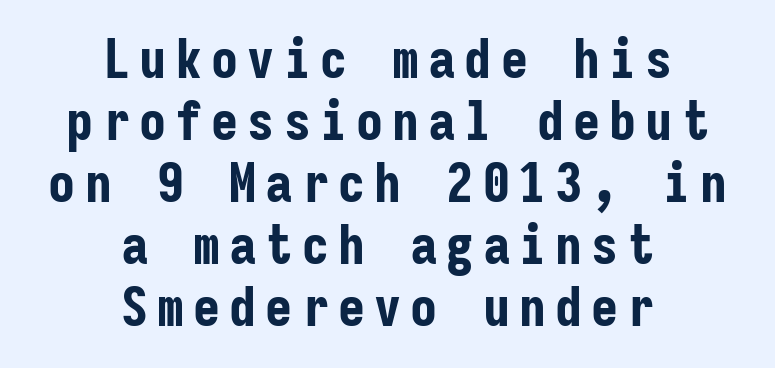
A typesetter would call this leading minimal, almost set solid. Monospaced: the letters line up in strict vertical columns. The foot of each line stays bare and open. The letters stand straight up with perfectly vertical stems. Classification — sans serif.
